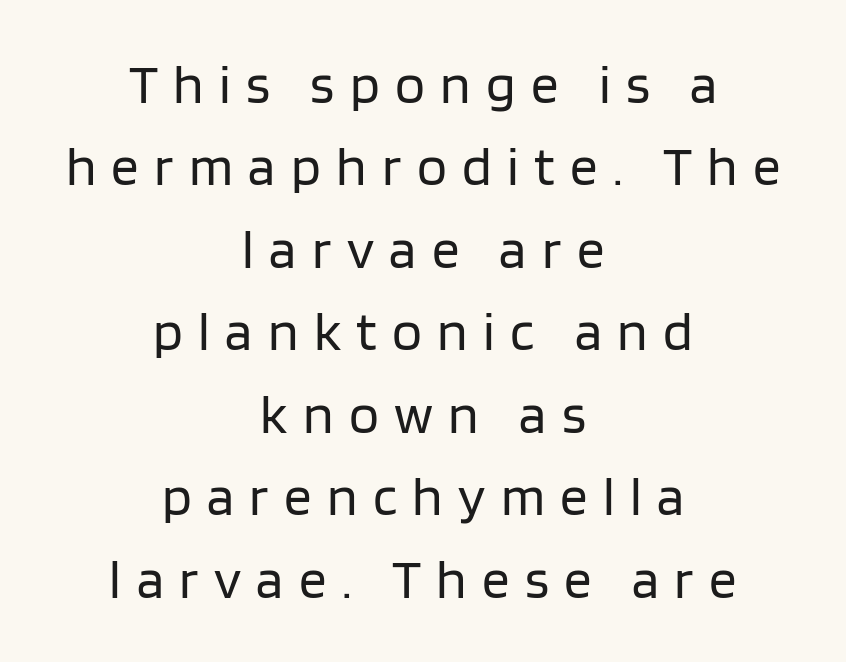
{"serif": "no", "italic": "no", "bold": "no", "weight": "regular", "width": "normal", "stroke_contrast": "low", "x_height": "large", "monospaced": "no", "underline": "no", "align": "center", "line_spacing": "normal", "line_spacing_ratio": 1.5, "letter_spacing": "wide", "letter_spacing_em": 0.28, "glyph_px": 55}
